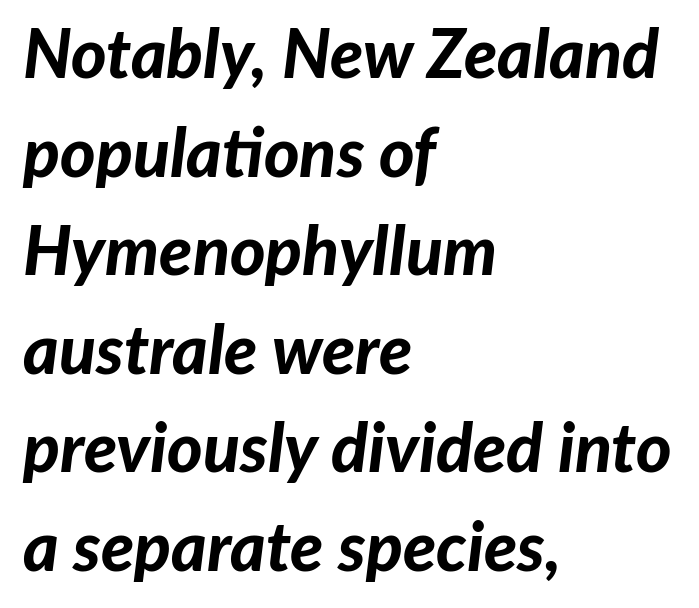
Q: Is the text bold? A: Yes.
Q: Is the text italic (slanted)? A: Yes, it leans right by about 7 degrees.
Q: Is the text underlined? A: No.
Q: How is the paragraph aligned? A: Left-aligned.
Q: Is the spacing between letters normal or unusually wide? A: Normal.
Q: Is the spacing between lines tight, normal or loose? A: Normal.
Q: Width (condensed, normal, or wide)? A: Normal.
Q: Stroke contrast? A: Low.
Q: x-height? A: Medium.
Q: Monospaced? A: No.
